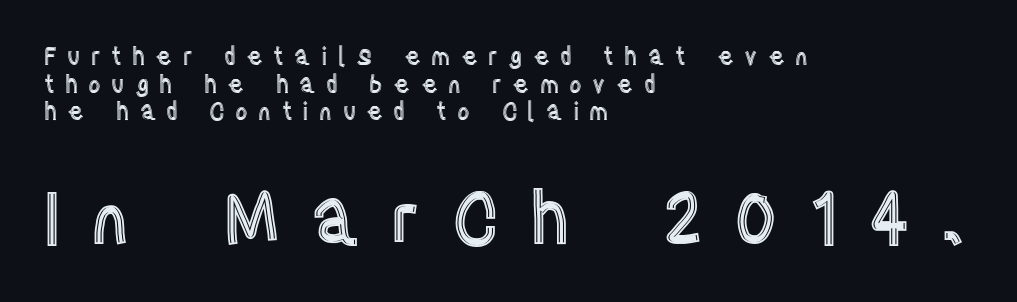
Between one letter and the next there's a generous, obvious gap. The space between consecutive lines is stingy. Left-aligned paragraph, ragged on the right. The face used here appears at its bigger size in the lower chunk.
